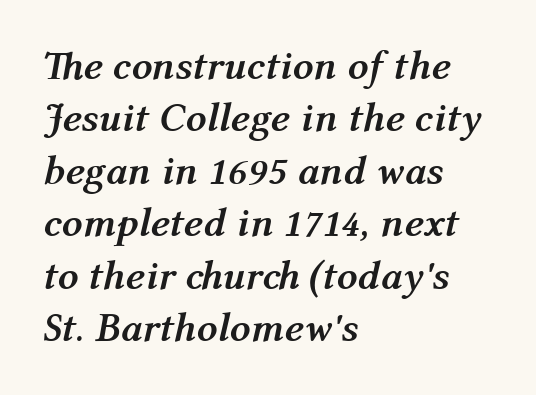
The image shows 41 px semibold type, italic (leaning right); set left-aligned, normal line spacing (1.28x), normal letter spacing, not underlined; medium stroke contrast and a medium x-height.
